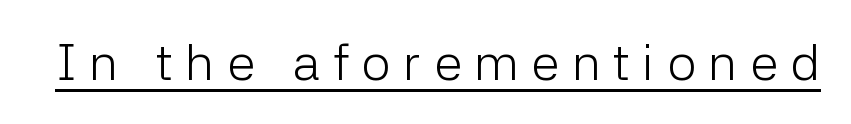
The image shows 51 px light sans-serif type, upright; set unusually wide letter spacing (+0.25 em), underlined; low stroke contrast and a medium x-height.
